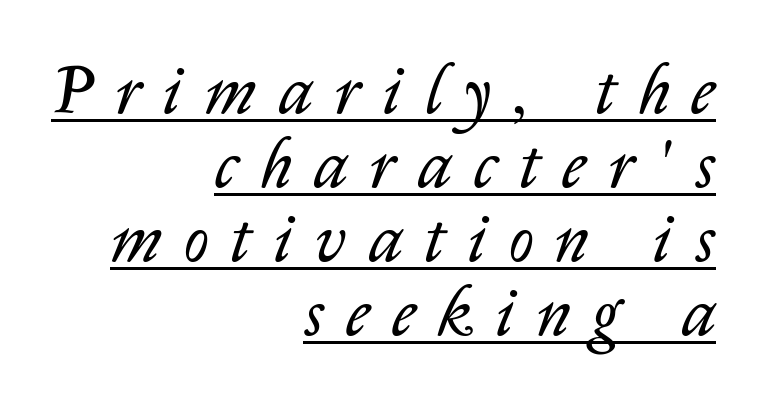
Q: Is the text bold? A: No.
Q: Is the text italic (slanted)? A: Yes, it leans right by about 14 degrees.
Q: Is the text underlined? A: Yes.
Q: How is the paragraph aligned? A: Right-aligned.
Q: Is the spacing between letters normal or unusually wide? A: Unusually wide.
Q: Is the spacing between lines tight, normal or loose? A: Tight.
Q: Width (condensed, normal, or wide)? A: Normal.
Q: Stroke contrast? A: Low.
Q: x-height? A: Medium.
Q: Monospaced? A: No.
